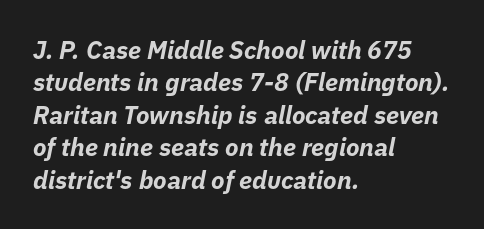
Students, note that the glyphs here touch the page at normal intervals. Line starts are locked; line ends wander. Is the type bold? Yes — the strokes are clearly thick and heavy. The face used here has a pronounced slope to its letters.
